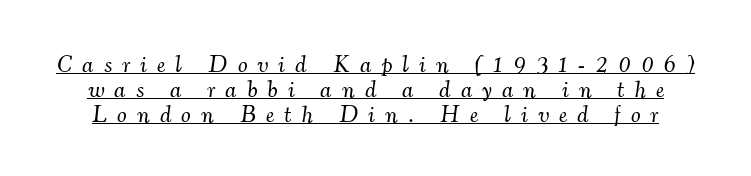
{"italic": "yes", "lean": "right", "slant_degrees": 7, "bold": "no", "underline": "yes", "line_spacing": "tight", "line_spacing_ratio": 1.05, "letter_spacing": "wide", "letter_spacing_em": 0.43, "glyph_px": 24}
